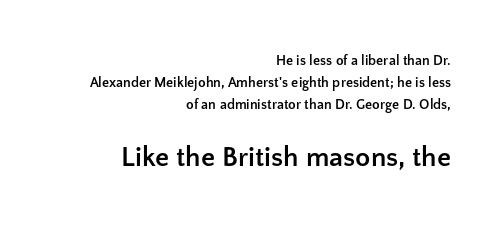
Q: Is the text bold? A: Yes.
Q: Is the text italic (slanted)? A: No, it is upright.
Q: Is the typeface a serif or a sans-serif typeface? A: Sans-serif.
Q: Is the text underlined? A: No.
Q: How is the paragraph aligned? A: Right-aligned.
Q: Is the spacing between letters normal or unusually wide? A: Normal.
Q: Is the spacing between lines tight, normal or loose? A: Normal.
Q: Which block of text is set in a larger size, the first (top) or the second (bottom)? A: The second (bottom) one.
Q: Width (condensed, normal, or wide)? A: Normal.
Q: Stroke contrast? A: Low.
Q: x-height? A: Medium.
Q: Monospaced? A: No.
